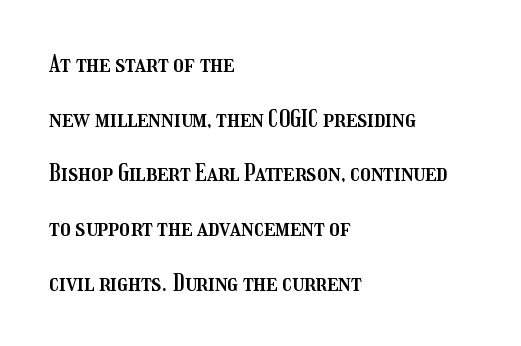
{"italic": "no", "underline": "no", "align": "left", "line_spacing": "loose", "line_spacing_ratio": 2.28, "letter_spacing": "normal", "letter_spacing_em": 0.0, "glyph_px": 24}
